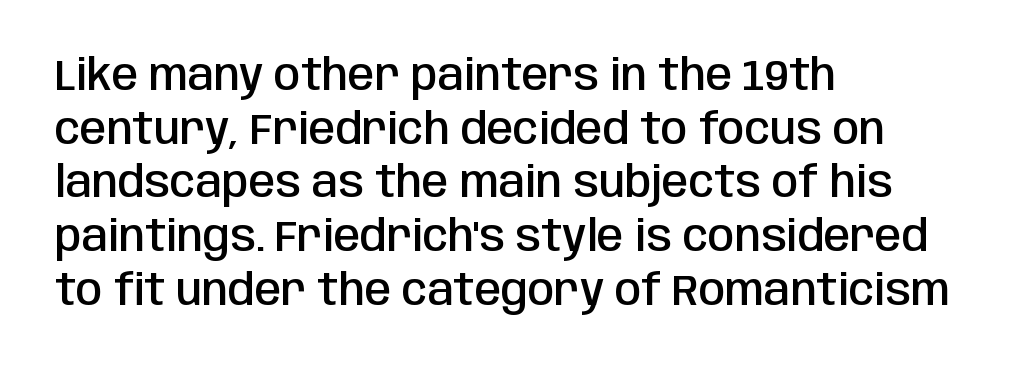
{"serif": "no", "italic": "no", "bold": "semi", "weight": "semibold", "width": "condensed", "stroke_contrast": "low", "x_height": "large", "monospaced": "no", "underline": "no", "align": "left", "line_spacing": "normal", "line_spacing_ratio": 1.25, "letter_spacing": "normal", "letter_spacing_em": 0.0, "glyph_px": 43}
